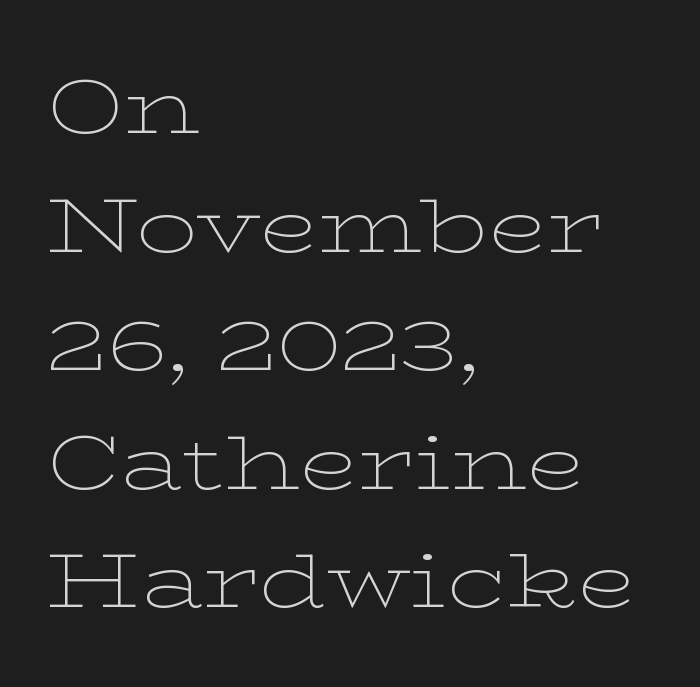
One glance says typical: line gaps are just what's usual. Words float on clear page, feet unadorned. The passage shown is typeset with a serif family. Is the letter spacing exaggerated? No — it looks like the ordinary default. The rag falls on the right side of this text block.
